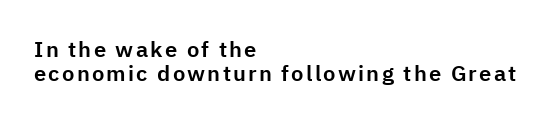
Unlike italic type, these characters show no tilt at all. The paragraph has a hard left edge and a soft right edge. Just letters on the line, the space beneath them empty. Honestly, the rows look squashed on top of each other.
